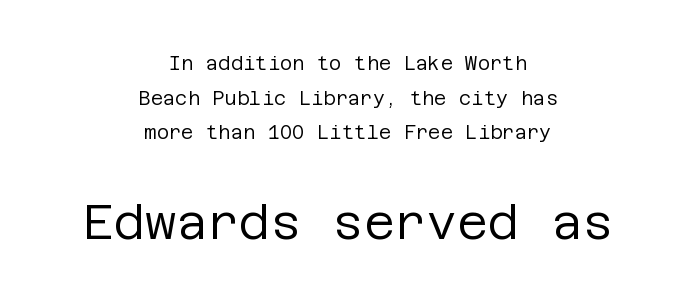
Q: Is the text bold? A: No.
Q: Is the text italic (slanted)? A: No, it is upright.
Q: Is the typeface a serif or a sans-serif typeface? A: Sans-serif.
Q: Is the text underlined? A: No.
Q: How is the paragraph aligned? A: Centered.
Q: Is the spacing between letters normal or unusually wide? A: Normal.
Q: Which block of text is set in a larger size, the first (top) or the second (bottom)? A: The second (bottom) one.
Q: Width (condensed, normal, or wide)? A: Normal.
Q: Stroke contrast? A: Low.
Q: x-height? A: Large.
